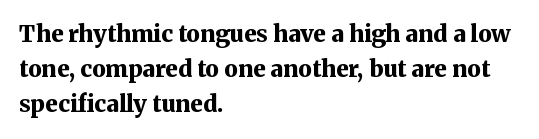
{"italic": "no", "bold": "yes", "underline": "no", "align": "left", "line_spacing": "normal", "line_spacing_ratio": 1.53, "letter_spacing": "normal", "letter_spacing_em": 0.0, "glyph_px": 23}
